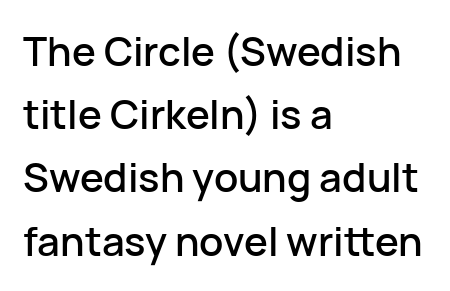
Q: Is the text italic (slanted)? A: No, it is upright.
Q: Is the typeface a serif or a sans-serif typeface? A: Sans-serif.
Q: Is the text underlined? A: No.
Q: How is the paragraph aligned? A: Left-aligned.
Q: Is the spacing between letters normal or unusually wide? A: Normal.
Q: Is the spacing between lines tight, normal or loose? A: Normal.
Q: Width (condensed, normal, or wide)? A: Normal.
Q: Stroke contrast? A: Low.
Q: x-height? A: Medium.
Q: Monospaced? A: No.
